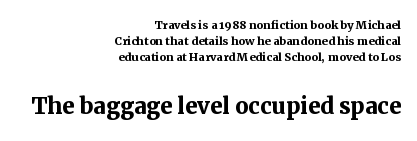
You'd pick this weight for a headline — it's a proper bold. What stands out about the letter spacing? Nothing — it is the standard amount. Observe the serifs anchoring each vertical stroke in this sample. The letters advance in unequal steps, a hallmark of proportional type. Honestly, there is no underline to notice here at all. A student would call this right alignment; a typographer would say flush right, rag left.
